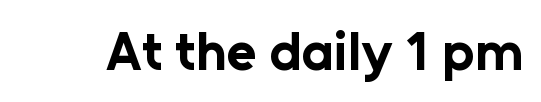
{"serif": "no", "italic": "no", "bold": "yes", "weight": "bold", "width": "normal", "stroke_contrast": "low", "x_height": "medium", "monospaced": "no", "underline": "no", "letter_spacing": "normal", "letter_spacing_em": 0.0, "glyph_px": 54}
